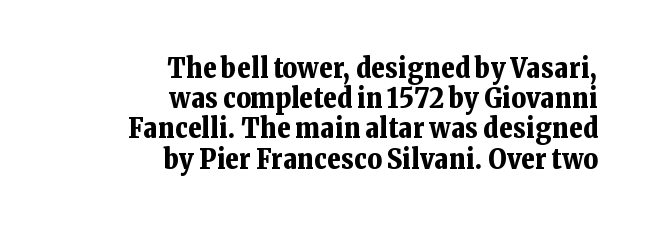
The image shows 28 px bold serif type, upright; set right-aligned, tight line spacing (1.08x), normal letter spacing, not underlined; low stroke contrast and a medium x-height.
